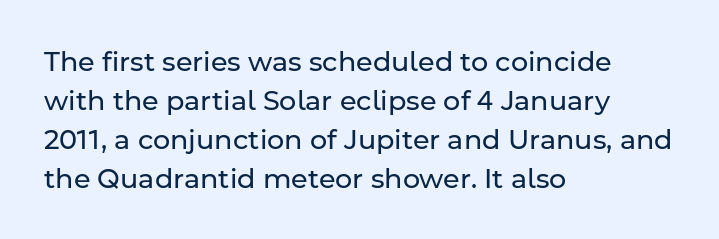
The image shows 27 px text type, upright; set left-aligned, normal line spacing (1.44x), normal letter spacing, not underlined.
